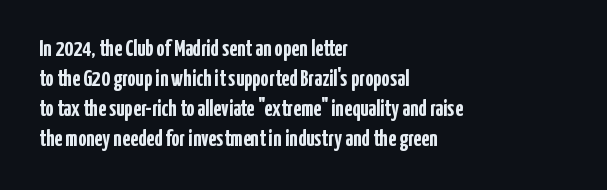
Designer's note — italics off, roman on. Clear beneath every line of the passage. Set as a true bold cut, around the 700 mark. How would I describe the line gaps? Plain and ordinary.
